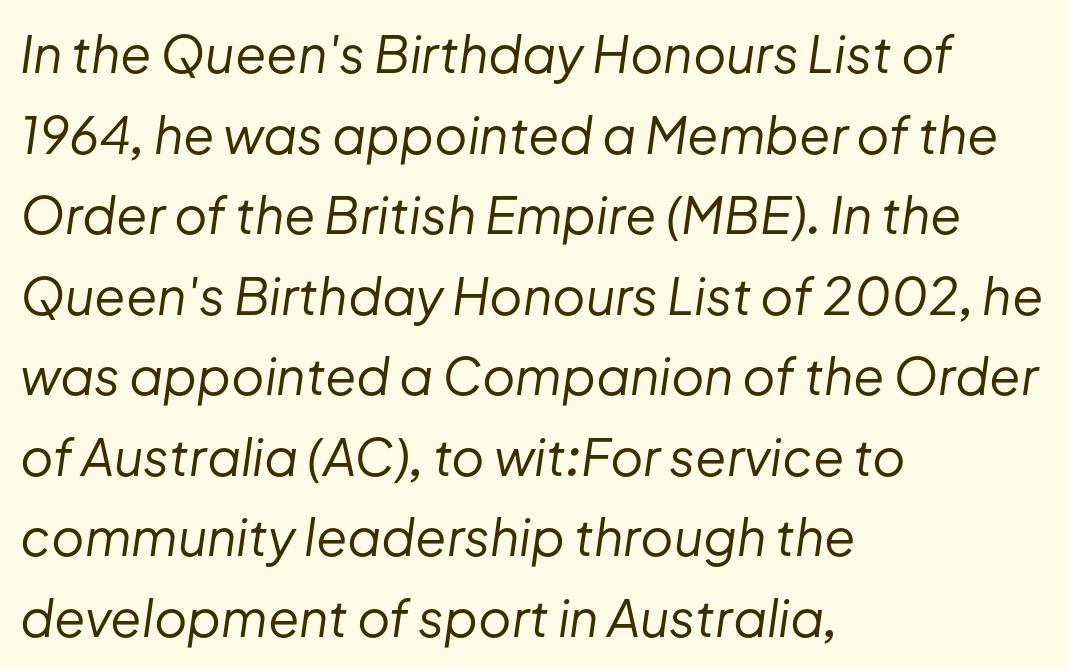
{"italic": "yes", "lean": "right", "slant_degrees": 8, "bold": "no", "weight": "regular", "width": "normal", "stroke_contrast": "low", "x_height": "medium", "monospaced": "no", "underline": "no", "align": "left", "line_spacing": "normal", "line_spacing_ratio": 1.58, "letter_spacing": "normal", "letter_spacing_em": 0.0, "glyph_px": 51}
